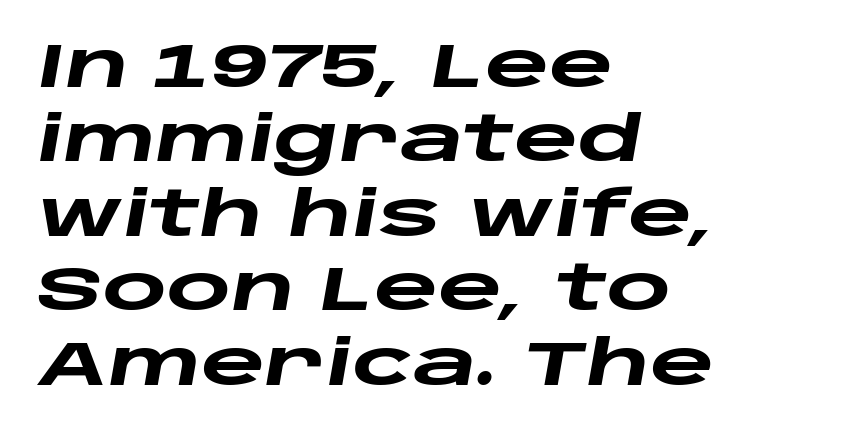
The image shows 62 px heavy, wide type, italic (leaning right); set left-aligned, line spacing 1.2x, normal letter spacing, not underlined; low stroke contrast and a large x-height.
